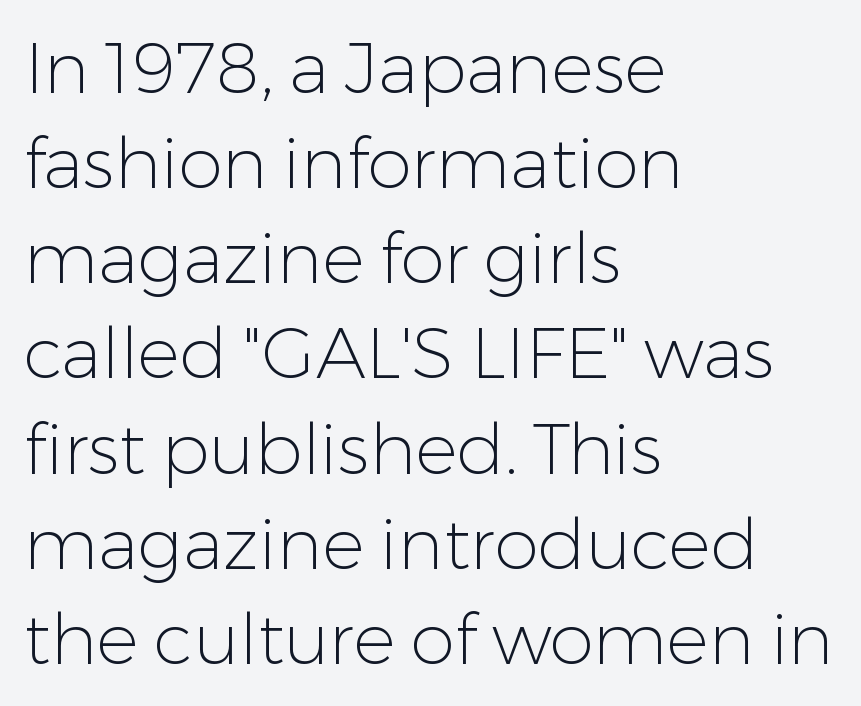
Q: Is the text bold? A: No.
Q: Is the text italic (slanted)? A: No, it is upright.
Q: Is the typeface a serif or a sans-serif typeface? A: Sans-serif.
Q: Is the text underlined? A: No.
Q: How is the paragraph aligned? A: Left-aligned.
Q: Is the spacing between letters normal or unusually wide? A: Normal.
Q: Is the spacing between lines tight, normal or loose? A: Normal.
Q: Width (condensed, normal, or wide)? A: Normal.
Q: Stroke contrast? A: Low.
Q: x-height? A: Medium.
Q: Monospaced? A: No.
